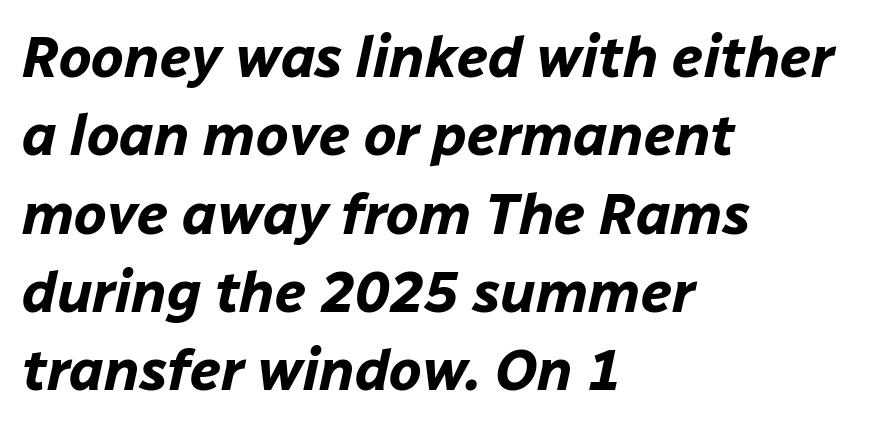
The image shows 58 px bold type, italic (leaning right); set left-aligned, normal line spacing (1.35x), normal letter spacing, not underlined; low stroke contrast and a medium x-height.
